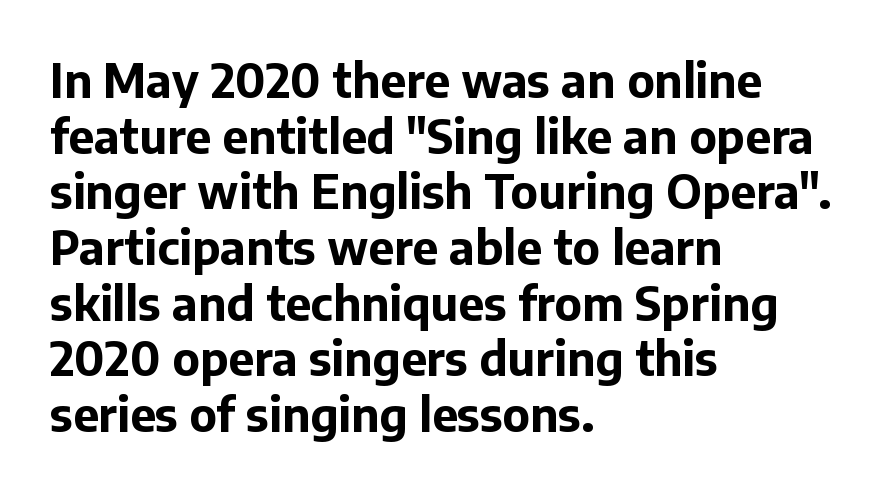
Q: Is the text bold? A: Yes.
Q: Is the text italic (slanted)? A: No, it is upright.
Q: Is the typeface a serif or a sans-serif typeface? A: Sans-serif.
Q: Is the text underlined? A: No.
Q: How is the paragraph aligned? A: Left-aligned.
Q: Is the spacing between letters normal or unusually wide? A: Normal.
Q: Width (condensed, normal, or wide)? A: Normal.
Q: Stroke contrast? A: Low.
Q: x-height? A: Medium.
Q: Monospaced? A: No.
